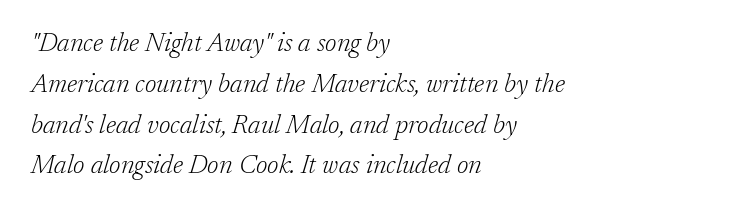
{"italic": "yes", "lean": "right", "slant_degrees": 17, "bold": "no", "underline": "no", "align": "left", "line_spacing": "normal", "line_spacing_ratio": 1.57, "letter_spacing": "normal", "letter_spacing_em": 0.0, "glyph_px": 26}
